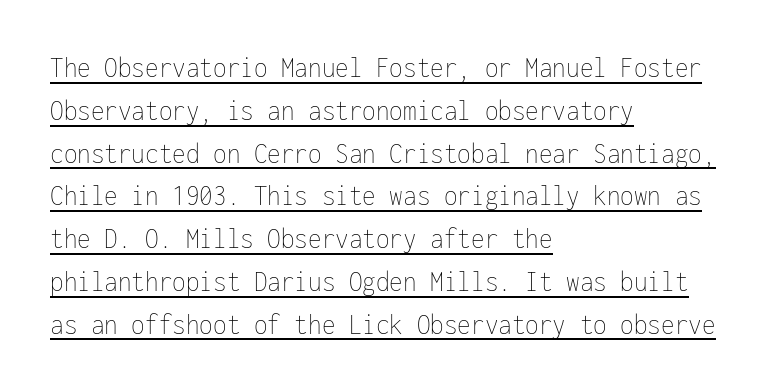
{"italic": "no", "bold": "no", "weight": "thin", "width": "condensed", "stroke_contrast": "low", "x_height": "medium", "monospaced": "yes", "underline": "yes", "align": "left", "line_spacing": "normal", "line_spacing_ratio": 1.38, "letter_spacing": "normal", "letter_spacing_em": 0.0, "glyph_px": 31}
